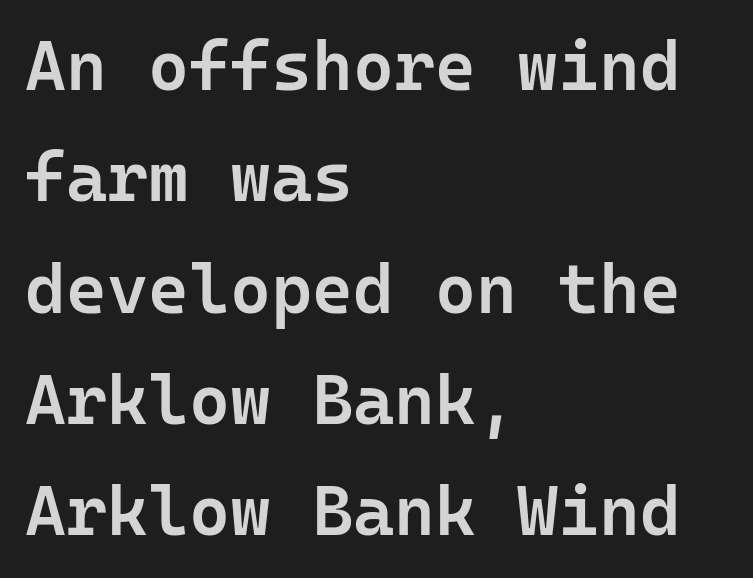
{"serif": "no", "italic": "no", "bold": "semi", "weight": "semibold", "width": "normal", "stroke_contrast": "low", "x_height": "medium", "monospaced": "yes", "underline": "no", "align": "left", "line_spacing": "normal", "line_spacing_ratio": 1.59, "letter_spacing": "normal", "letter_spacing_em": 0.0, "glyph_px": 70}
